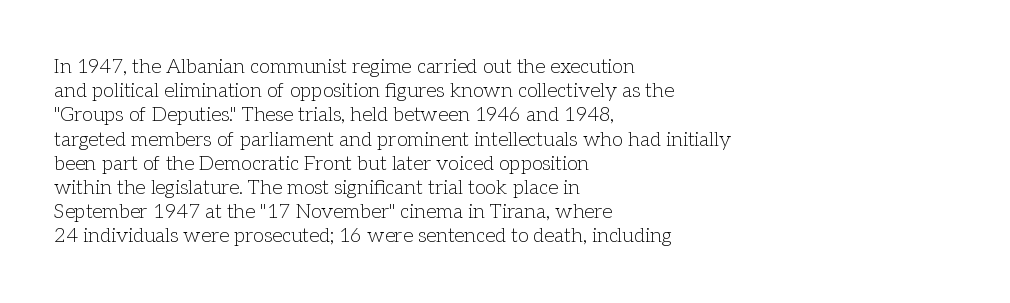
{"italic": "no", "bold": "no", "underline": "no", "align": "left", "line_spacing_ratio": 1.21, "letter_spacing": "normal", "letter_spacing_em": 0.0, "glyph_px": 20}
